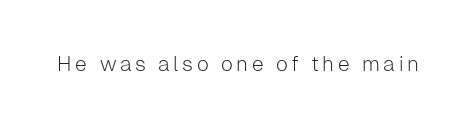
Nope, not italic — everything's standing straight. Weight: regular or lighter. This rendering features lettering with no underline.
